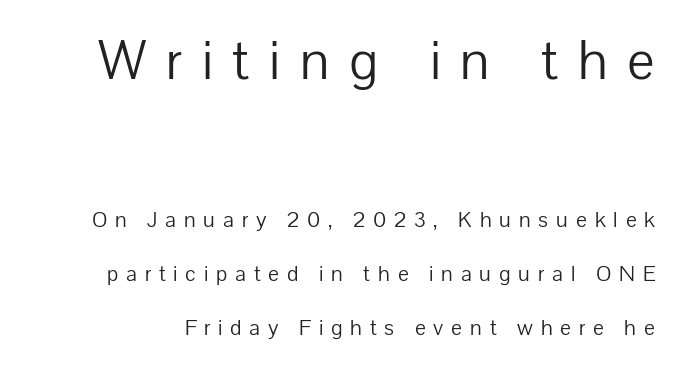
Q: Is the text bold? A: No.
Q: Is the text italic (slanted)? A: No, it is upright.
Q: Is the typeface a serif or a sans-serif typeface? A: Sans-serif.
Q: Is the text underlined? A: No.
Q: Is the spacing between letters normal or unusually wide? A: Unusually wide.
Q: Is the spacing between lines tight, normal or loose? A: Loose.
Q: Which block of text is set in a larger size, the first (top) or the second (bottom)? A: The first (top) one.
Q: Width (condensed, normal, or wide)? A: Normal.
Q: Stroke contrast? A: Low.
Q: x-height? A: Medium.
Q: Monospaced? A: No.
